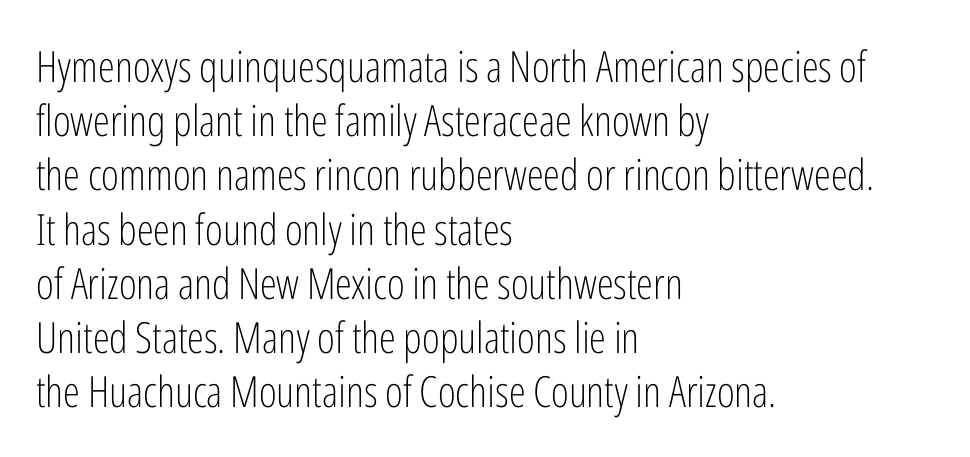
The image shows 43 px light, condensed sans-serif type, upright; set left-aligned, normal line spacing (1.26x), normal letter spacing, not underlined; low stroke contrast and a medium x-height.
